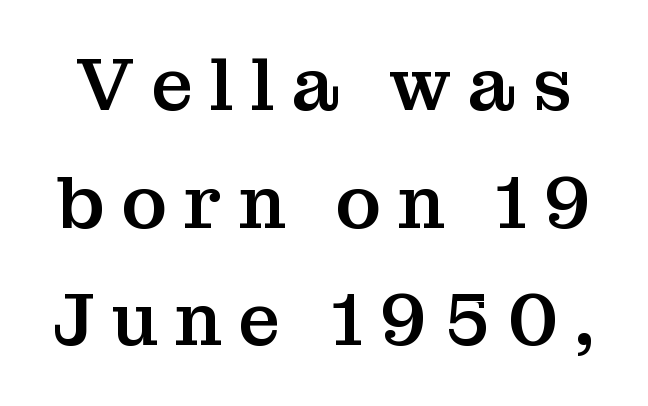
{"serif": "yes", "italic": "no", "width": "normal", "stroke_contrast": "medium", "x_height": "medium", "monospaced": "no", "underline": "no", "line_spacing": "normal", "line_spacing_ratio": 1.59, "letter_spacing": "wide", "letter_spacing_em": 0.22, "glyph_px": 74}
